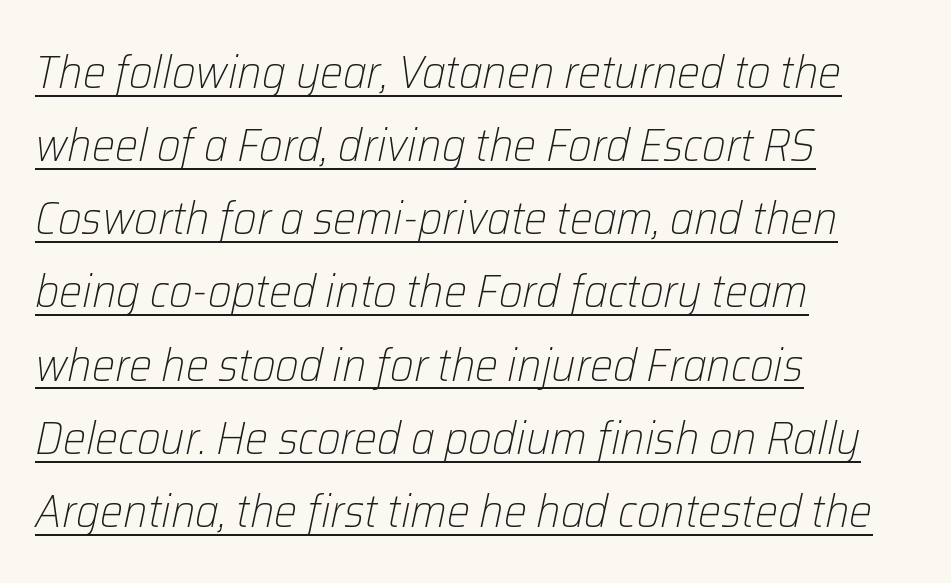
The image shows 46 px light type, italic (leaning right); set left-aligned, normal line spacing (1.59x), normal letter spacing, underlined; low stroke contrast and a medium x-height.
